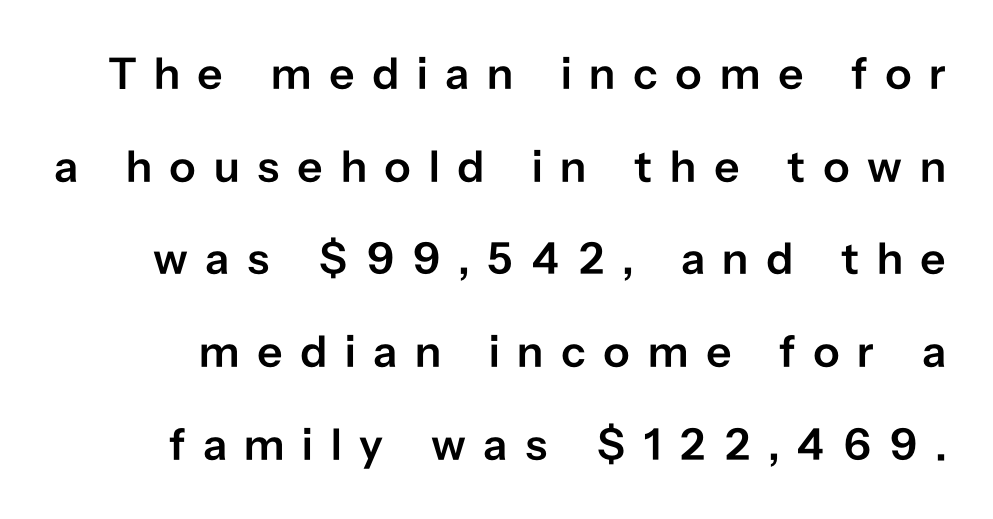
Students, this is semibold: more ink than regular, less than bold. Font category for this specimen: sans-serif. Line spacing here is loose. The line texture is sparse and dotted thanks to wide tracking. Each row of text sits above clean, open space.
